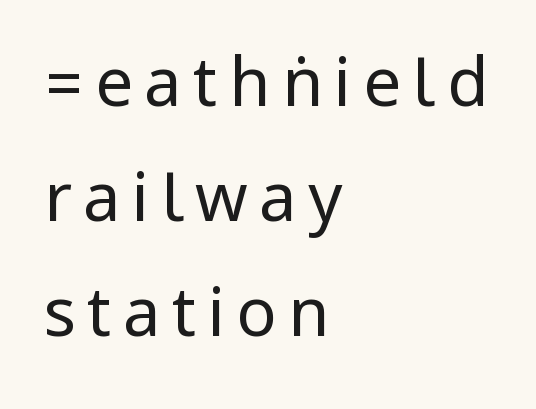
Quick note: underline off. No feet cap the strokes, marking this as sans-serif type. The strokes are not fattened; the text isn't bold. Vertical strokes here are truly vertical.
